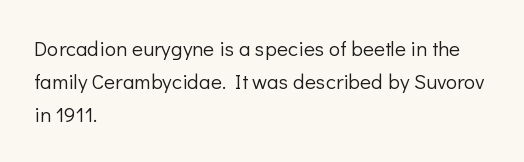
The image shows 21 px text type, upright; set left-aligned, normal line spacing (1.57x), normal letter spacing, not underlined.
